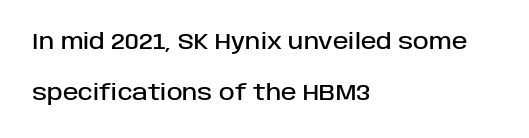
The image shows 21 px text type, upright; set left-aligned, loose line spacing (2.41x), normal letter spacing, not underlined.
